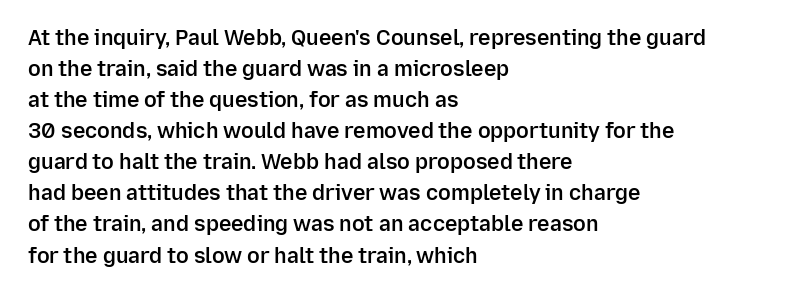
{"italic": "no", "bold": "semi", "underline": "no", "align": "left", "line_spacing": "normal", "line_spacing_ratio": 1.48, "letter_spacing": "normal", "letter_spacing_em": 0.0, "glyph_px": 21}
